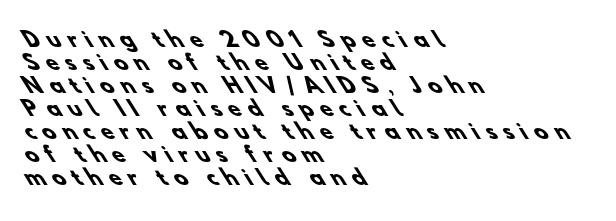
Tracking here is generous; glyphs stand well apart from one another. The foot of each line stays bare and open. The rendering uses a bold face; every stroke is thick and dark. The space between consecutive lines is stingy. If you drew a ruler down the left edge, every line would touch it.
